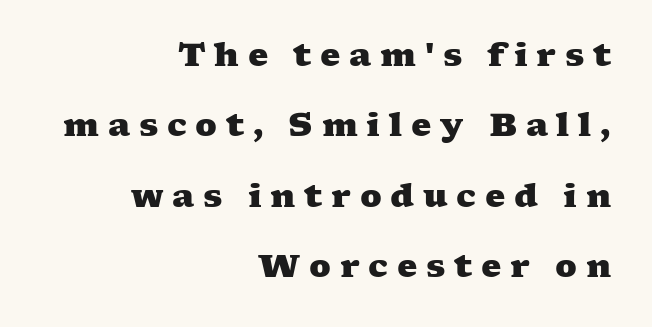
The image shows 32 px heavy, wide serif type; set right-aligned, loose line spacing (2.2x), unusually wide letter spacing (+0.27 em), not underlined; medium stroke contrast and a medium x-height.
